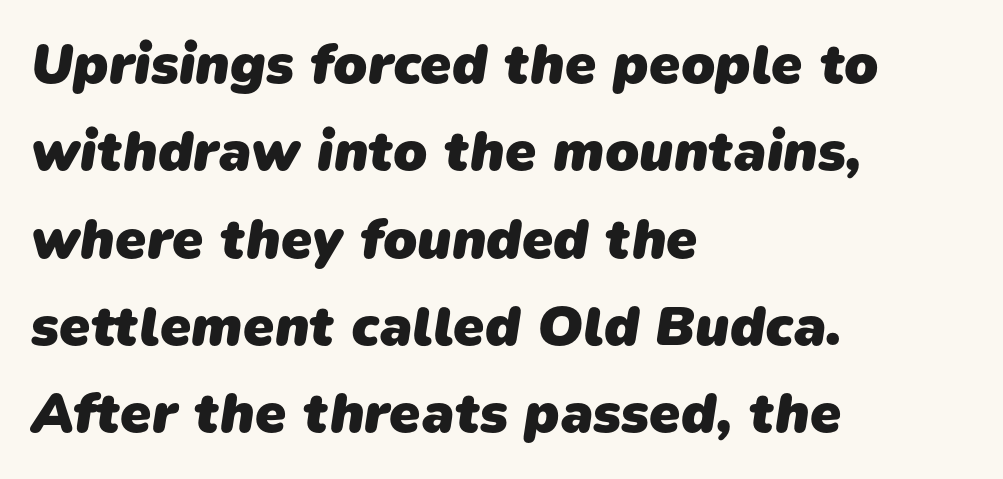
Standard letterfit; no display-style spreading of the glyphs. Proportional: the letters do not fall into vertical columns. What's the leading like? Ordinary, nothing unusual. I'd call this a sans setting — the letters go barefoot. Left-aligned paragraph, ragged on the right. The passage shown is emphatically bold.
